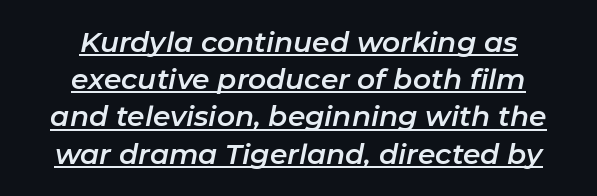
Leading: standard. Would a proofreader flag this as italicized? Yes. Nobody touched the tracking dial on this one. The rendering uses natural spacing where letterforms have individual widths. Leftover space on each line is divided equally before and after the words.
